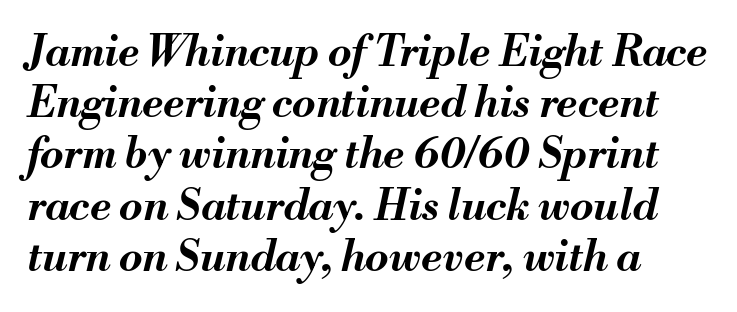
The image shows 42 px bold type, italic (leaning right); set left-aligned, line spacing 1.22x, normal letter spacing, not underlined; medium stroke contrast and a small x-height.
